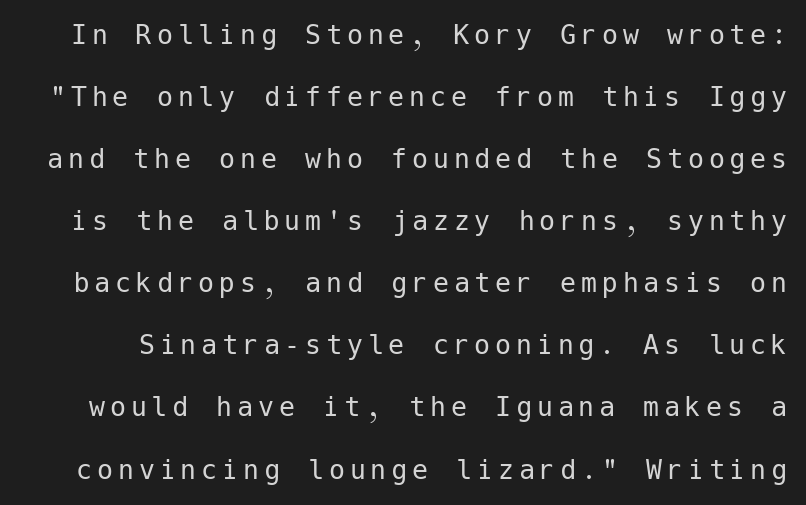
Letterform terminals end flat and unadorned throughout the passage. The font is comparable to plain body text, perhaps lighter. Check under the words: just untouched page. The line-height multiplier appears high, well above default. The lettering stays uniformly vertical, giving the passage a roman look.
